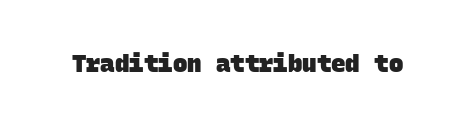
The image shows 24 px bold type; set normal letter spacing, not underlined.
